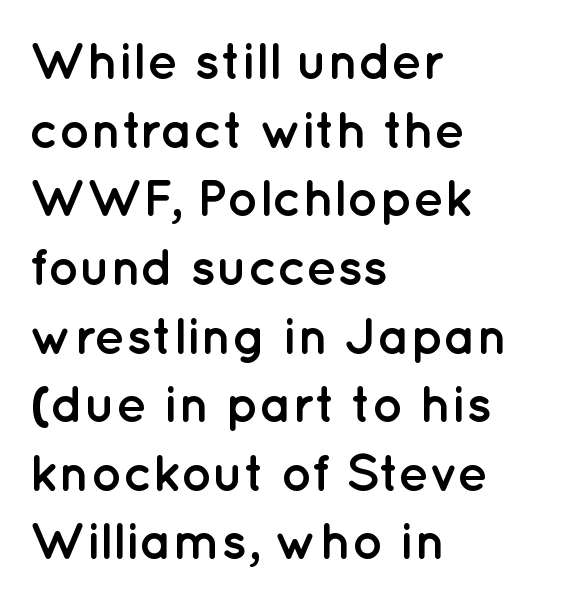
Q: Is the text bold? A: Yes.
Q: Is the text italic (slanted)? A: No, it is upright.
Q: Is the typeface a serif or a sans-serif typeface? A: Sans-serif.
Q: Is the text underlined? A: No.
Q: How is the paragraph aligned? A: Left-aligned.
Q: Is the spacing between letters normal or unusually wide? A: Normal.
Q: Is the spacing between lines tight, normal or loose? A: Normal.
Q: Width (condensed, normal, or wide)? A: Normal.
Q: Stroke contrast? A: Low.
Q: x-height? A: Medium.
Q: Monospaced? A: No.
